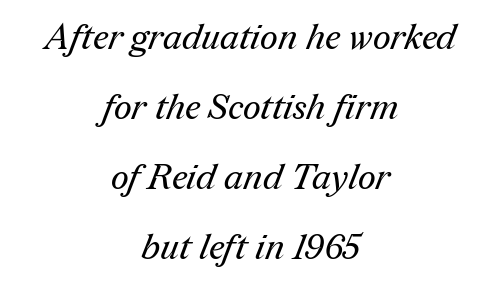
Q: Is the text bold? A: No.
Q: Is the typeface a serif or a sans-serif typeface? A: Serif.
Q: Is the text underlined? A: No.
Q: How is the paragraph aligned? A: Centered.
Q: Is the spacing between letters normal or unusually wide? A: Normal.
Q: Is the spacing between lines tight, normal or loose? A: Loose.
Q: Width (condensed, normal, or wide)? A: Normal.
Q: Stroke contrast? A: Medium.
Q: x-height? A: Medium.
Q: Monospaced? A: No.
